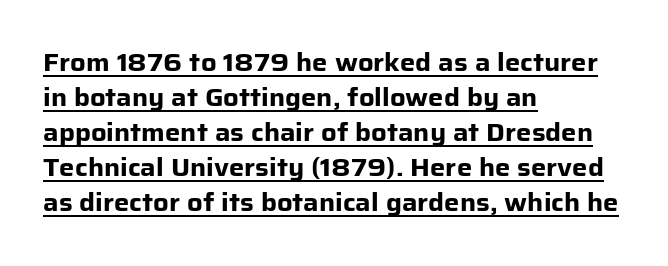
Q: Is the text bold? A: Yes.
Q: Is the text italic (slanted)? A: No, it is upright.
Q: Is the text underlined? A: Yes.
Q: How is the paragraph aligned? A: Left-aligned.
Q: Is the spacing between letters normal or unusually wide? A: Normal.
Q: Is the spacing between lines tight, normal or loose? A: Normal.
